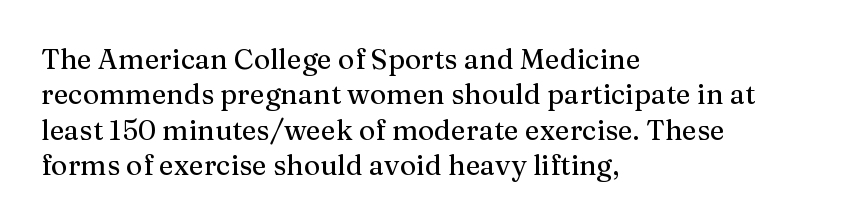
Q: Is the text italic (slanted)? A: No, it is upright.
Q: Is the typeface a serif or a sans-serif typeface? A: Serif.
Q: Is the text underlined? A: No.
Q: How is the paragraph aligned? A: Left-aligned.
Q: Is the spacing between letters normal or unusually wide? A: Normal.
Q: Is the spacing between lines tight, normal or loose? A: Normal.
Q: Width (condensed, normal, or wide)? A: Normal.
Q: Stroke contrast? A: Medium.
Q: x-height? A: Medium.
Q: Monospaced? A: No.
